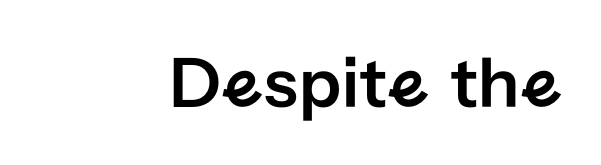
{"serif": "no", "italic": "no", "width": "normal", "stroke_contrast": "low", "x_height": "medium", "monospaced": "no", "underline": "no", "letter_spacing": "normal", "letter_spacing_em": 0.0, "glyph_px": 74}
